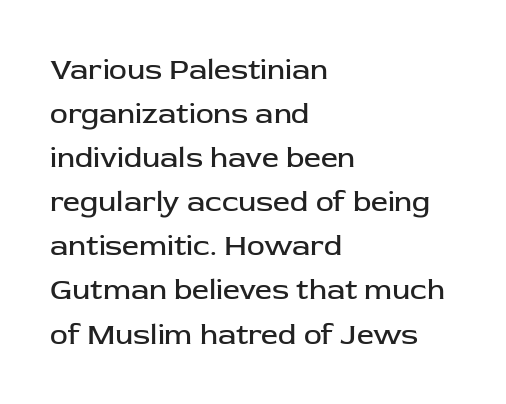
The image shows 30 px regular-weight sans-serif type, upright; set left-aligned, normal line spacing (1.47x), normal letter spacing, not underlined; low stroke contrast and a medium x-height.
